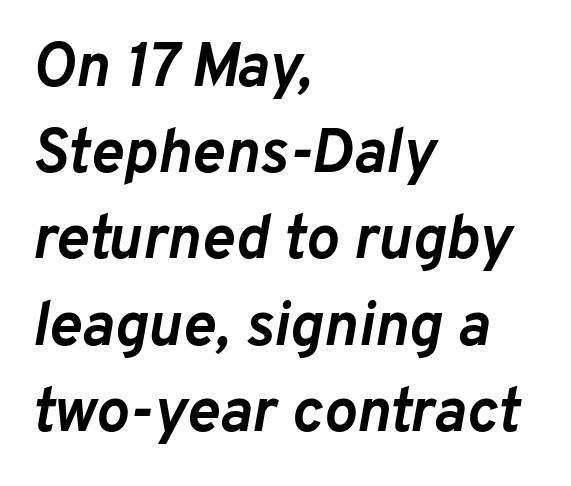
Q: Is the text bold? A: Yes.
Q: Is the text italic (slanted)? A: Yes, it leans right by about 10 degrees.
Q: Is the text underlined? A: No.
Q: How is the paragraph aligned? A: Left-aligned.
Q: Is the spacing between letters normal or unusually wide? A: Normal.
Q: Is the spacing between lines tight, normal or loose? A: Normal.
Q: Width (condensed, normal, or wide)? A: Normal.
Q: Stroke contrast? A: Low.
Q: x-height? A: Medium.
Q: Monospaced? A: No.
